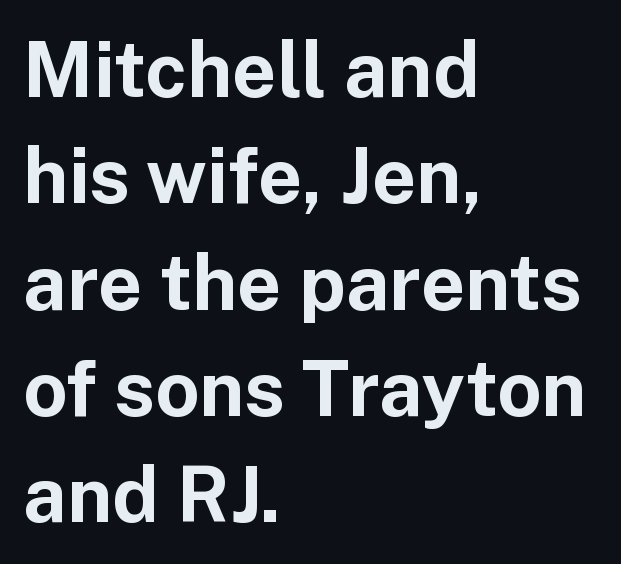
The image shows 77 px bold sans-serif type, upright; set left-aligned, normal line spacing (1.38x), normal letter spacing, not underlined; low stroke contrast and a medium x-height.
